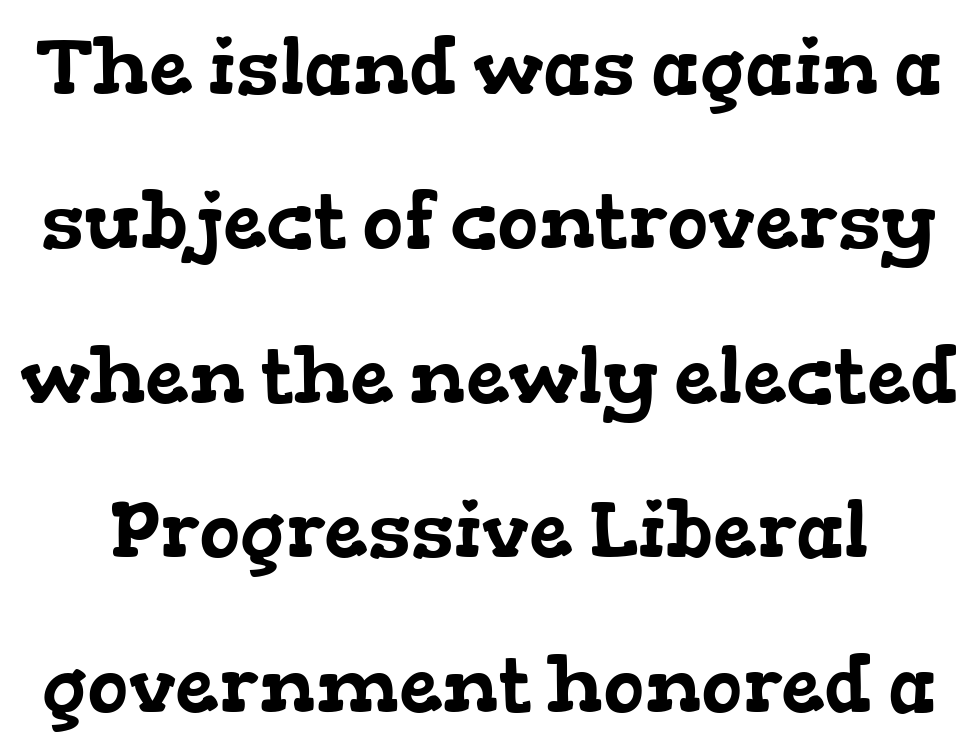
If you measured baseline to baseline, you'd find a long distance. The glyphs are unaccompanied by any horizontal stroke below them. The type is set solid horizontally, with unmodified tracking. This sample has the flowing, uneven cadence of proportional lettering. Yep, those are serifs on the letters.
